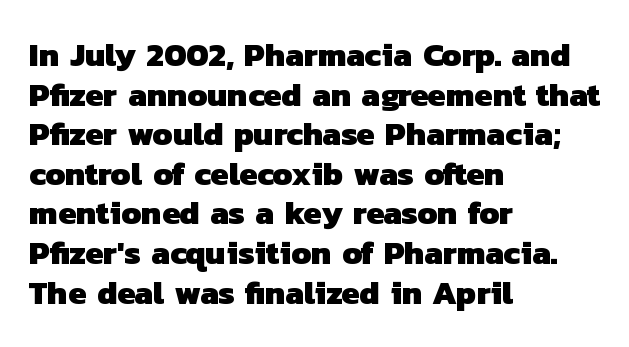
Q: Is the text bold? A: Yes.
Q: Is the typeface a serif or a sans-serif typeface? A: Sans-serif.
Q: Is the text underlined? A: No.
Q: How is the paragraph aligned? A: Left-aligned.
Q: Is the spacing between letters normal or unusually wide? A: Normal.
Q: Width (condensed, normal, or wide)? A: Normal.
Q: Stroke contrast? A: Low.
Q: x-height? A: Medium.
Q: Monospaced? A: No.
